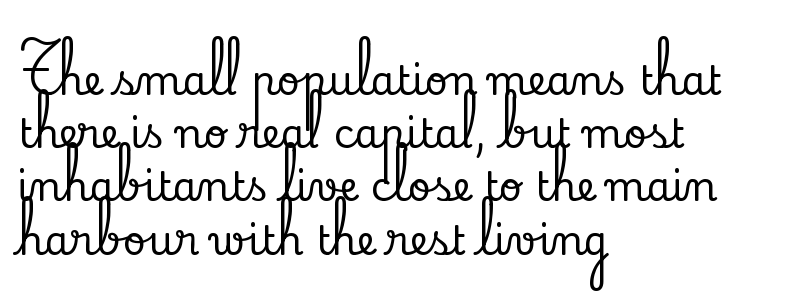
The image shows 40 px serif type, upright; set left-aligned, normal line spacing (1.33x), normal letter spacing, not underlined; low stroke contrast and a small x-height.
